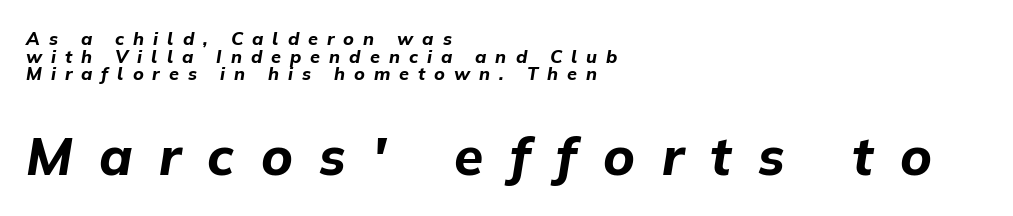
The image shows 53 px bold type, italic (leaning right); set left-aligned, tight line spacing (0.98x), unusually wide letter spacing (+0.5 em), not underlined; the second (bottom) block is 2.94x larger; low stroke contrast and a medium x-height.
